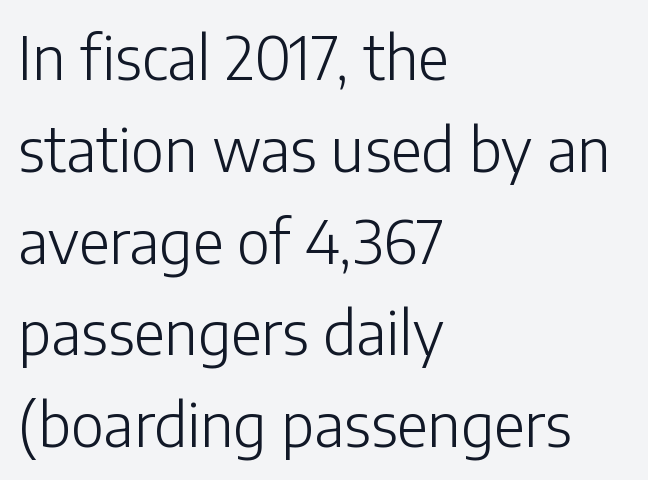
Q: Is the text bold? A: No.
Q: Is the text italic (slanted)? A: No, it is upright.
Q: Is the typeface a serif or a sans-serif typeface? A: Sans-serif.
Q: Is the text underlined? A: No.
Q: How is the paragraph aligned? A: Left-aligned.
Q: Is the spacing between letters normal or unusually wide? A: Normal.
Q: Is the spacing between lines tight, normal or loose? A: Normal.
Q: Width (condensed, normal, or wide)? A: Normal.
Q: Stroke contrast? A: Low.
Q: x-height? A: Medium.
Q: Monospaced? A: No.
